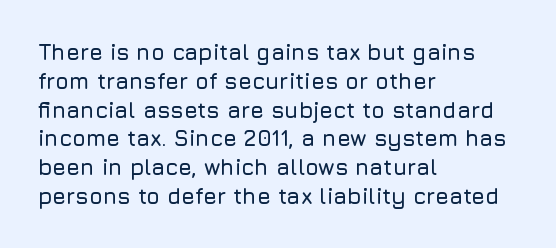
The image shows 22 px text type, upright; set left-aligned, normal line spacing (1.31x), normal letter spacing, not underlined.
